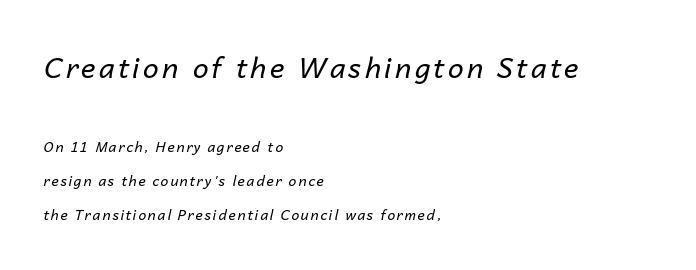
Q: Is the text bold? A: No.
Q: Is the text italic (slanted)? A: Yes, it leans right by about 14 degrees.
Q: Is the text underlined? A: No.
Q: How is the paragraph aligned? A: Left-aligned.
Q: Is the spacing between lines tight, normal or loose? A: Loose.
Q: Which block of text is set in a larger size, the first (top) or the second (bottom)? A: The first (top) one.
Q: Width (condensed, normal, or wide)? A: Normal.
Q: Stroke contrast? A: Low.
Q: x-height? A: Medium.
Q: Monospaced? A: No.
